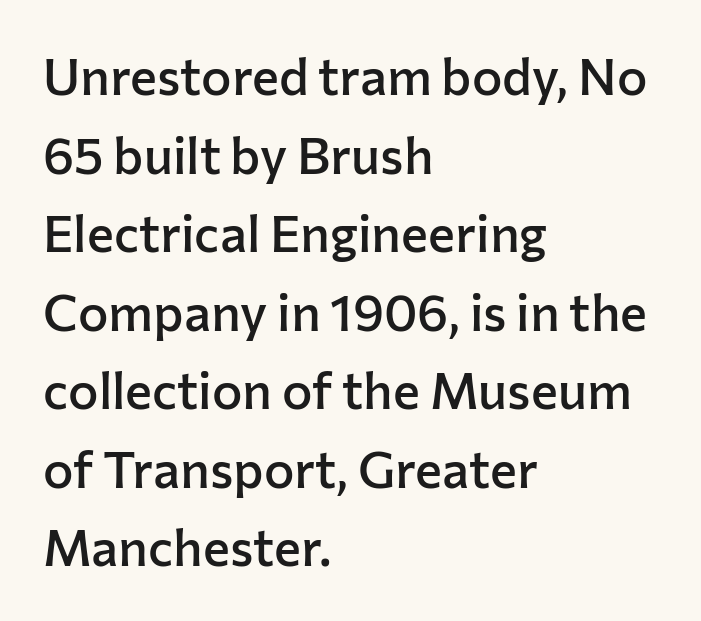
Q: Is the text bold? A: Semi-bold.
Q: Is the text italic (slanted)? A: No, it is upright.
Q: Is the typeface a serif or a sans-serif typeface? A: Sans-serif.
Q: Is the text underlined? A: No.
Q: How is the paragraph aligned? A: Left-aligned.
Q: Is the spacing between letters normal or unusually wide? A: Normal.
Q: Is the spacing between lines tight, normal or loose? A: Normal.
Q: Width (condensed, normal, or wide)? A: Normal.
Q: Stroke contrast? A: Low.
Q: x-height? A: Medium.
Q: Monospaced? A: No.
